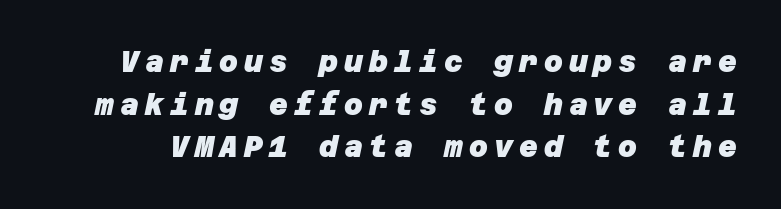
The image shows 29 px heavy sans-serif type; set normal line spacing (1.47x), unusually wide letter spacing (+0.21 em), not underlined; low stroke contrast and a large x-height.
